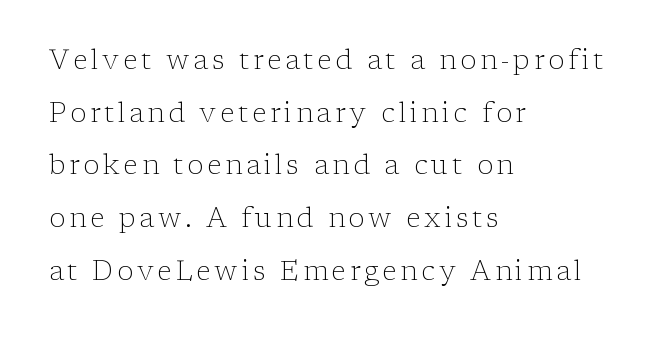
The image shows 27 px text type, upright; set left-aligned, loose line spacing (1.95x), not underlined.
